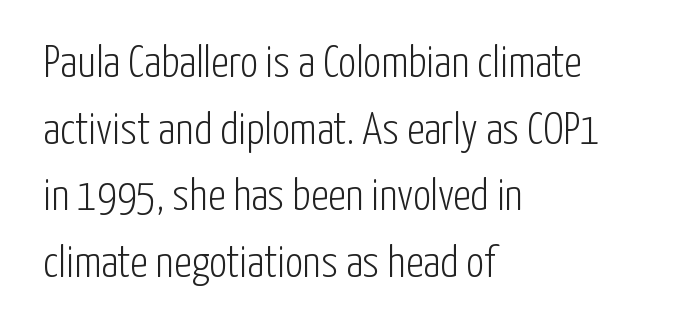
Q: Is the text bold? A: No.
Q: Is the text italic (slanted)? A: No, it is upright.
Q: Is the typeface a serif or a sans-serif typeface? A: Sans-serif.
Q: Is the text underlined? A: No.
Q: How is the paragraph aligned? A: Left-aligned.
Q: Is the spacing between letters normal or unusually wide? A: Normal.
Q: Is the spacing between lines tight, normal or loose? A: Normal.
Q: Width (condensed, normal, or wide)? A: Condensed.
Q: Stroke contrast? A: Low.
Q: x-height? A: Medium.
Q: Monospaced? A: No.
